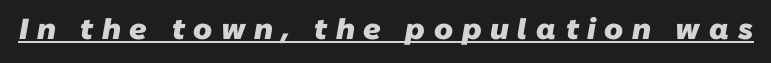
The image shows 29 px heavy sans-serif type; set unusually wide letter spacing (+0.3 em), underlined; low stroke contrast and a medium x-height.
